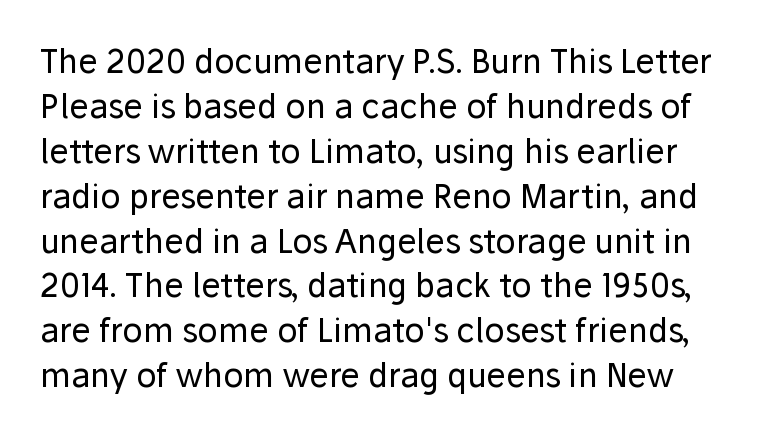
Each stroke keeps to a modest, everyday thickness or less. Letters rest on an invisible, unmarked baseline. The passage shown is typed in a proportional face where columns would drift. How would I describe the line gaps? Plain and ordinary. The tracking reads as untouched default to a designer's eye. The characters display no serif detailing; their extremities are plain.
